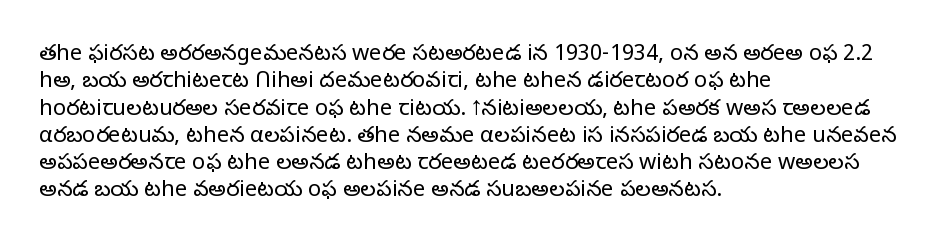
The image shows 22 px text type, upright; set left-aligned, line spacing 1.24x, normal letter spacing, not underlined.
